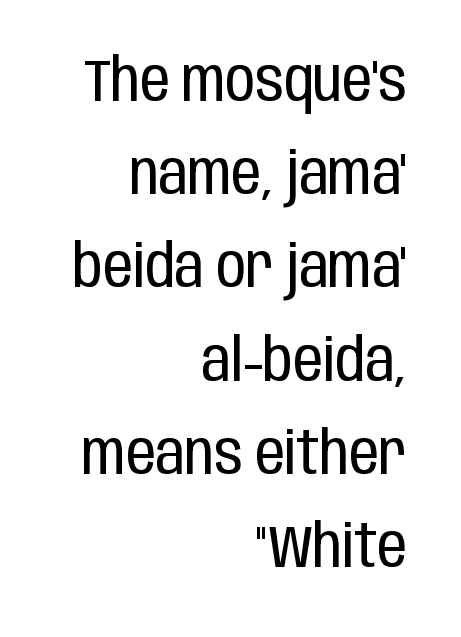
Proportional: the letters do not fall into vertical columns. Notice how the passage keeps a crisp vertical edge on the right only. Underlining? Definitely not there. Is there much room between lines? A standard amount, neither cramped nor airy. Ordinary non-slanted type is in use.
